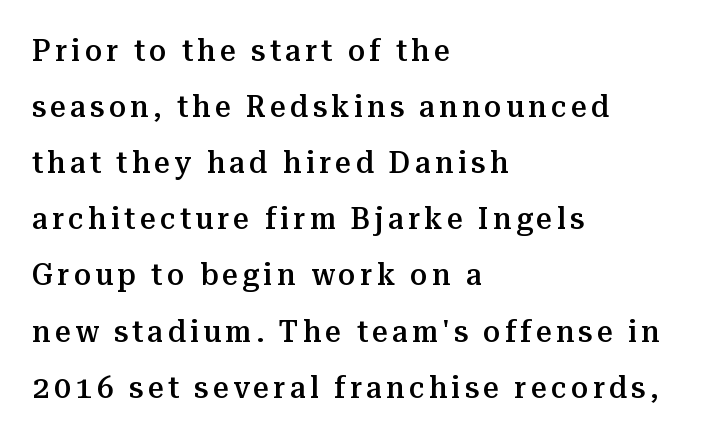
Notice how the stems are strictly vertical — no italics here. Honestly, there is no underline to notice here at all. The rendering uses natural spacing where letterforms have individual widths. Font category for this specimen: serif.
